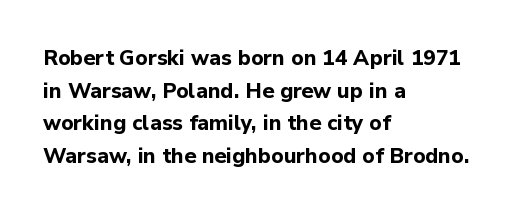
Q: Is the text bold? A: Yes.
Q: Is the text italic (slanted)? A: No, it is upright.
Q: Is the text underlined? A: No.
Q: How is the paragraph aligned? A: Left-aligned.
Q: Is the spacing between letters normal or unusually wide? A: Normal.
Q: Is the spacing between lines tight, normal or loose? A: Normal.
